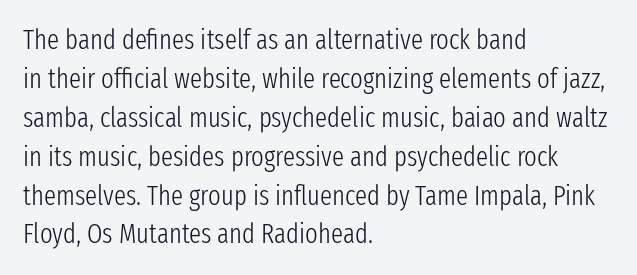
Q: Is the text bold? A: No.
Q: Is the text italic (slanted)? A: No, it is upright.
Q: Is the text underlined? A: No.
Q: How is the paragraph aligned? A: Left-aligned.
Q: Is the spacing between letters normal or unusually wide? A: Normal.
Q: Is the spacing between lines tight, normal or loose? A: Normal.
